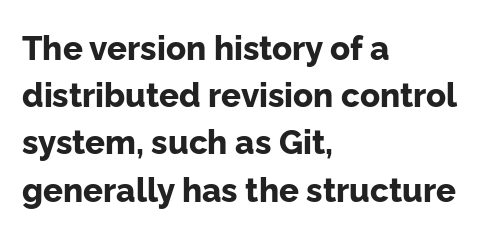
The ragged edge is on the right, which tells us the setting is flush left. Check under the words: just untouched page. Typesetter's note: full bold, strokes at maximum text heaviness. The tracking reads as untouched default to a designer's eye. Rows of type keep a routine distance in the vertical direction. Serifs: no, the terminals of the letterforms are clean.
